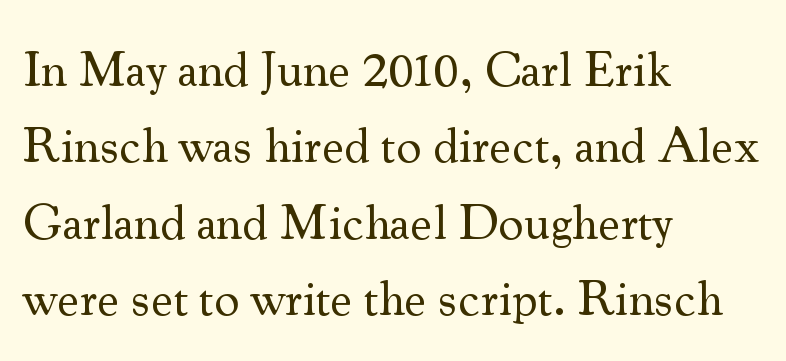
{"serif": "yes", "italic": "no", "bold": "no", "weight": "regular", "width": "normal", "stroke_contrast": "medium", "x_height": "small", "monospaced": "no", "underline": "no", "align": "left", "line_spacing": "normal", "line_spacing_ratio": 1.53, "letter_spacing": "normal", "letter_spacing_em": 0.0, "glyph_px": 50}
